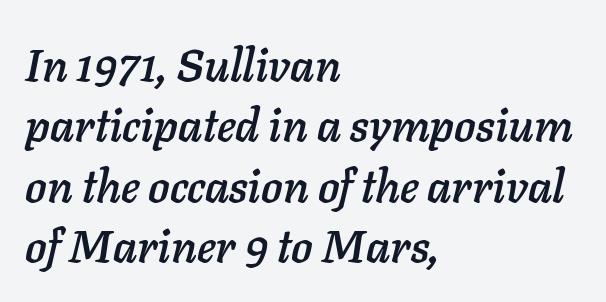
The face used here has a pronounced slope to its letters. Proportional: the letters do not fall into vertical columns. You could call the tracking neutral — neither tight nor loose. The glyphs are unaccompanied by any horizontal stroke below them. The compositor pushed each line to the left boundary.
